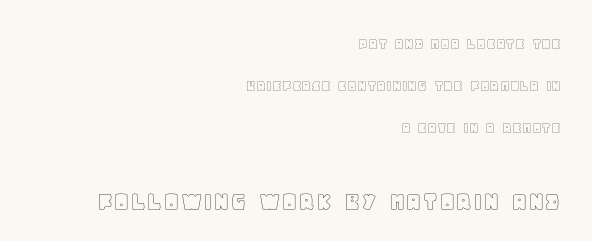
{"italic": "no", "width": "normal", "x_height": "large", "monospaced": "no", "underline": "no", "align": "right", "line_spacing": "loose", "line_spacing_ratio": 2.47, "letter_spacing": "normal", "letter_spacing_em": 0.0, "larger_block": "second", "size_ratio": 1.71, "glyph_px": 29}
